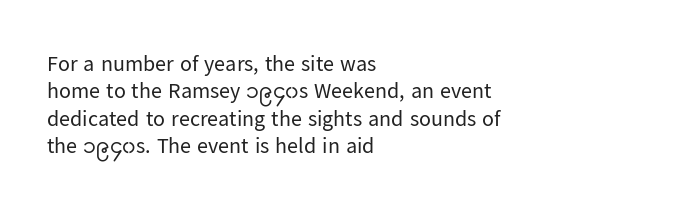
{"italic": "no", "bold": "no", "underline": "no", "align": "left", "line_spacing_ratio": 1.24, "letter_spacing": "normal", "letter_spacing_em": 0.0, "glyph_px": 22}
